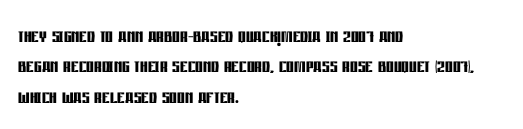
Q: Is the text bold? A: Yes.
Q: Is the text italic (slanted)? A: No, it is upright.
Q: Is the text underlined? A: No.
Q: How is the paragraph aligned? A: Left-aligned.
Q: Is the spacing between letters normal or unusually wide? A: Normal.
Q: Is the spacing between lines tight, normal or loose? A: Normal.
